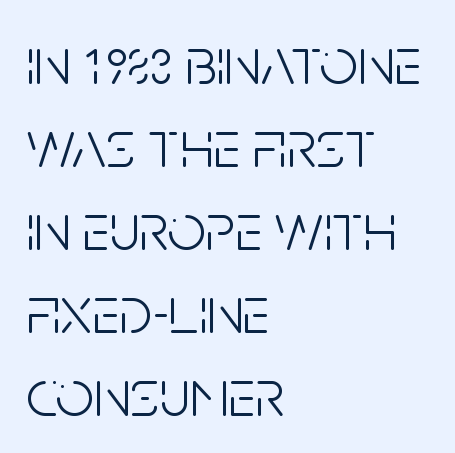
Q: Is the text bold? A: No.
Q: Is the text italic (slanted)? A: No, it is upright.
Q: Is the typeface a serif or a sans-serif typeface? A: Sans-serif.
Q: Is the text underlined? A: No.
Q: How is the paragraph aligned? A: Left-aligned.
Q: Is the spacing between letters normal or unusually wide? A: Normal.
Q: Width (condensed, normal, or wide)? A: Condensed.
Q: Stroke contrast? A: Low.
Q: x-height? A: Large.
Q: Monospaced? A: No.
